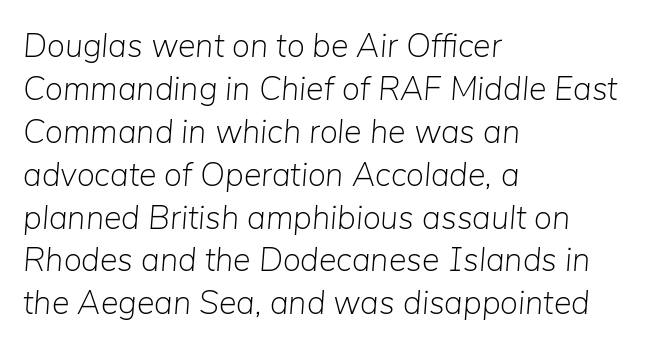
The image shows 33 px light type, italic (leaning right); set left-aligned, normal line spacing (1.3x), normal letter spacing, not underlined; low stroke contrast and a medium x-height.
